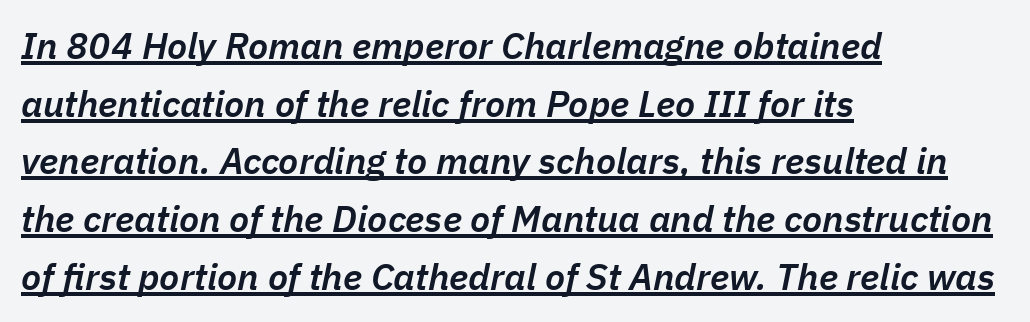
One glance says typical: line gaps are just what's usual. Character widths vary here, with narrow letters taking less room than wide ones. Set as a demibold, roughly 600 on the weight scale. The glyphs look as if they've been sheared to an angle. A rule runs beneath these lines of type.
